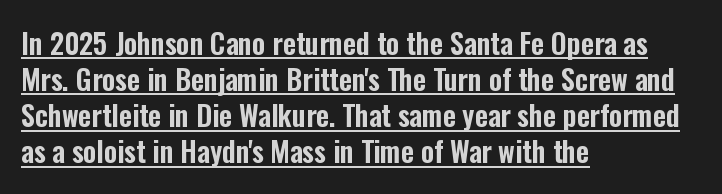
{"serif": "no", "italic": "no", "width": "condensed", "stroke_contrast": "low", "x_height": "medium", "monospaced": "no", "underline": "yes", "align": "left", "line_spacing": "normal", "line_spacing_ratio": 1.29, "letter_spacing": "normal", "letter_spacing_em": 0.0, "glyph_px": 28}
